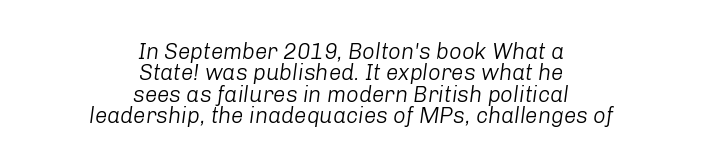
The font sits on the lighter half of the weight spectrum, regular included. The strip under each line holds only bare page. A typesetter would mark this as italic. Both edges are ragged and mirror each other, which tells us the setting is centered. Does extra space separate the letters? No, they use regular spacing.
